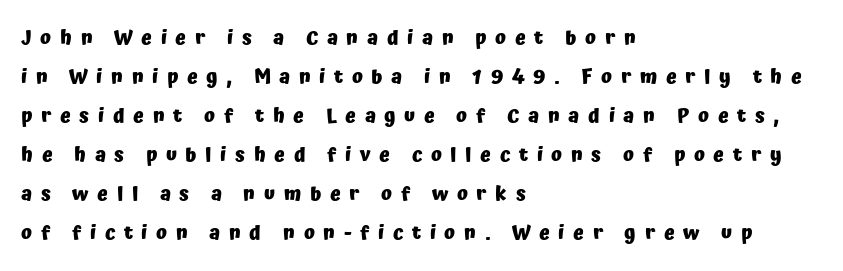
The image shows 20 px bold type, upright; set left-aligned, loose line spacing (1.95x), unusually wide letter spacing (+0.43 em), not underlined.
